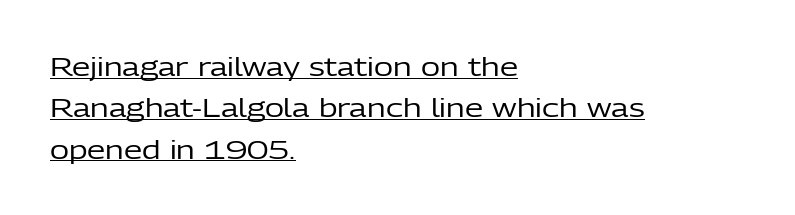
The image shows 26 px text type, upright; set left-aligned, normal line spacing (1.59x), normal letter spacing, underlined.
